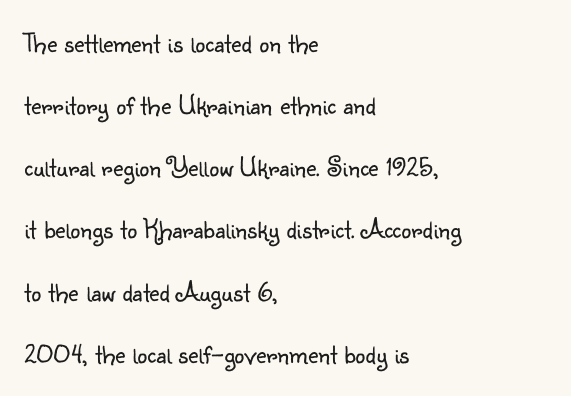
The image shows 28 px light sans-serif type, upright; set left-aligned, loose line spacing (2.22x), normal letter spacing, not underlined; low stroke contrast and a small x-height.
